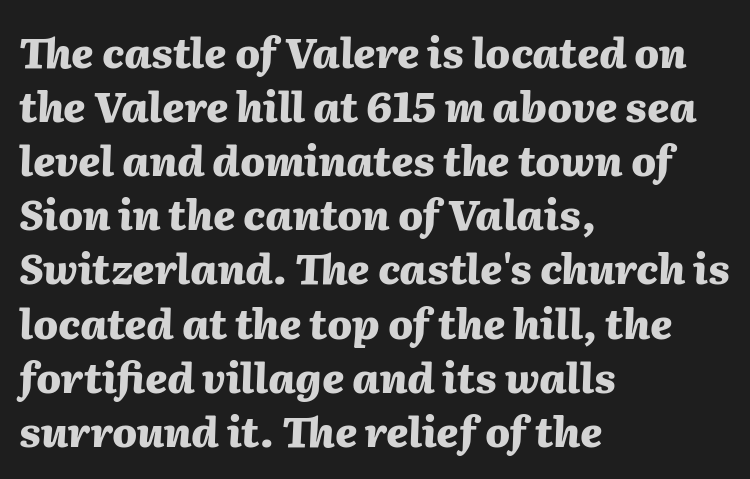
{"italic": "yes", "lean": "right", "slant_degrees": 2, "bold": "yes", "weight": "heavy", "width": "normal", "stroke_contrast": "medium", "x_height": "medium", "monospaced": "no", "underline": "no", "align": "left", "line_spacing": "normal", "line_spacing_ratio": 1.32, "letter_spacing": "normal", "letter_spacing_em": 0.0, "glyph_px": 41}
